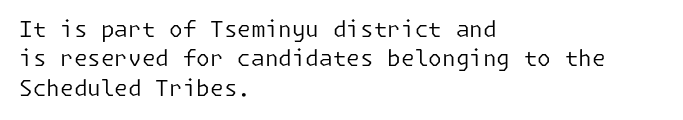
The image shows 22 px text type, upright; set left-aligned, normal line spacing (1.33x), normal letter spacing, not underlined.
